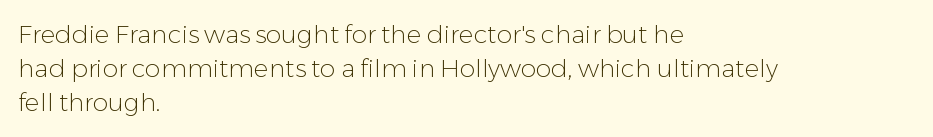
The area under the type is left untouched. A roman cut, with each character standing at attention. Observe the ordinary spacing: letters are neighbours, not strangers. Notice how the passage keeps a crisp vertical edge on the left only.
